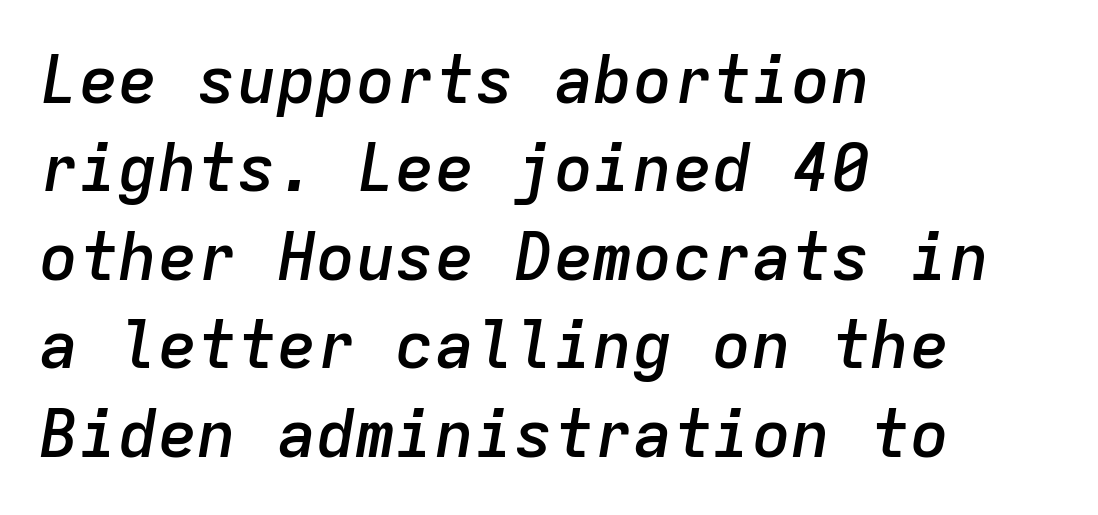
{"italic": "yes", "lean": "right", "slant_degrees": 9, "bold": "semi", "weight": "semibold", "width": "normal", "stroke_contrast": "low", "x_height": "medium", "monospaced": "yes", "underline": "no", "align": "left", "line_spacing": "normal", "line_spacing_ratio": 1.34, "letter_spacing": "normal", "letter_spacing_em": 0.0, "glyph_px": 66}
